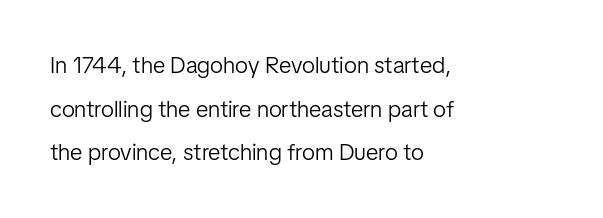
The image shows 23 px text type, upright; set left-aligned, loose line spacing (1.9x), normal letter spacing, not underlined.
